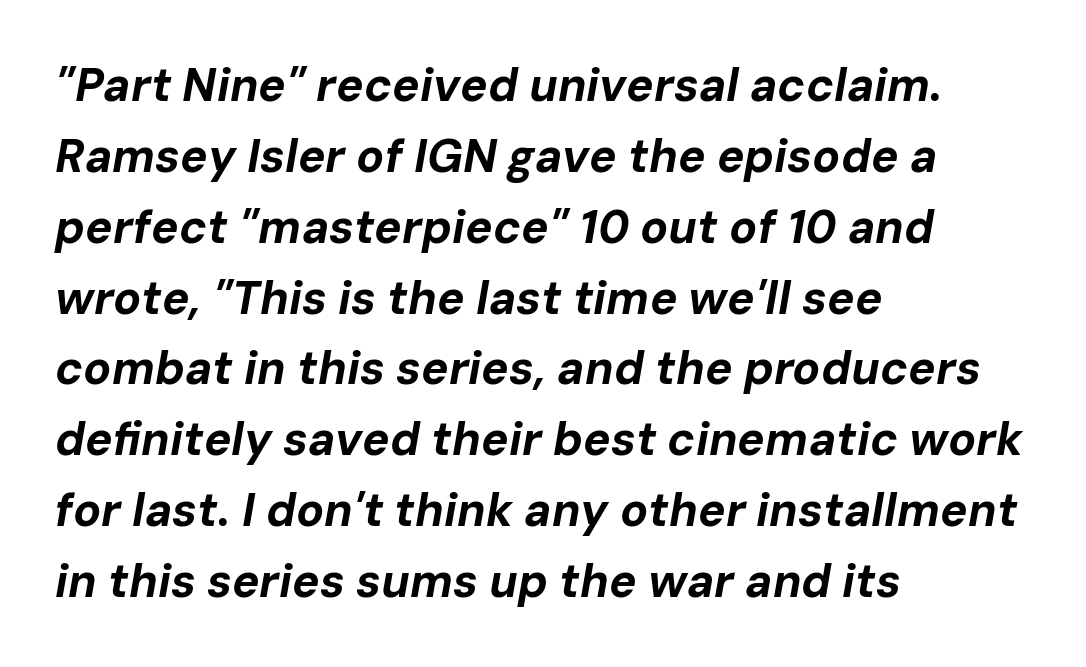
Q: Is the text bold? A: Yes.
Q: Is the text italic (slanted)? A: Yes, it leans right by about 10 degrees.
Q: Is the text underlined? A: No.
Q: How is the paragraph aligned? A: Left-aligned.
Q: Is the spacing between letters normal or unusually wide? A: Normal.
Q: Is the spacing between lines tight, normal or loose? A: Normal.
Q: Width (condensed, normal, or wide)? A: Normal.
Q: Stroke contrast? A: Low.
Q: x-height? A: Medium.
Q: Monospaced? A: No.
